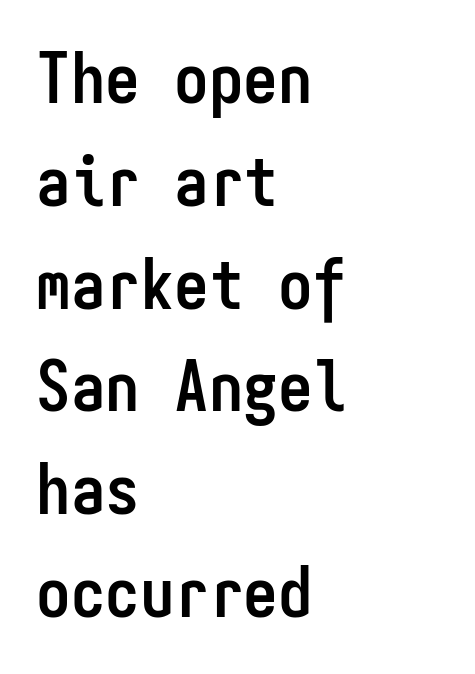
The image shows 69 px semibold, condensed sans-serif type, upright, monospaced; set left-aligned, normal line spacing (1.49x), normal letter spacing, not underlined; low stroke contrast and a medium x-height.
